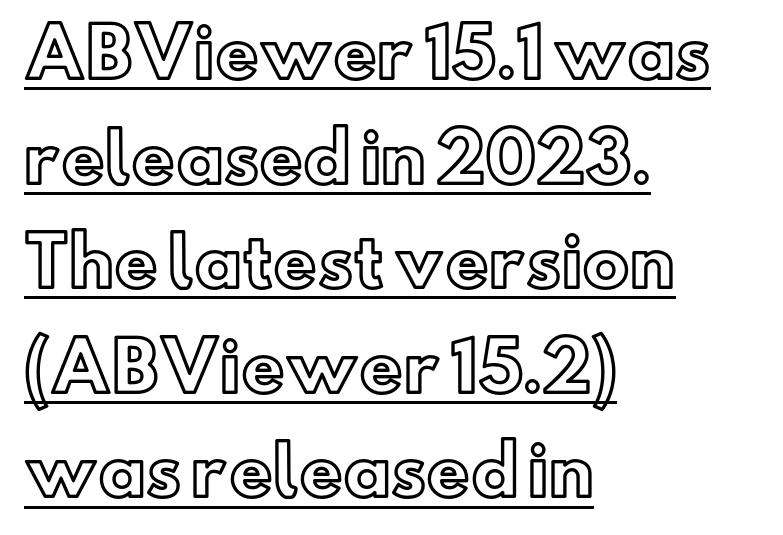
{"italic": "no", "width": "normal", "x_height": "small", "monospaced": "no", "underline": "yes", "align": "left", "line_spacing": "normal", "line_spacing_ratio": 1.56, "letter_spacing": "normal", "letter_spacing_em": 0.0, "glyph_px": 67}
